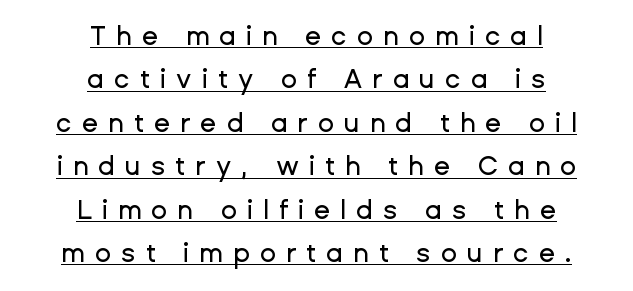
Descenders here cross a horizontal rule under the line. Teacher's note: observe the equal gaps on both sides — that is centered alignment. The line-height multiplier appears to be the usual default. Italic? Not at all — the glyphs are vertical. Caption: expanded tracking, letters set apart.
